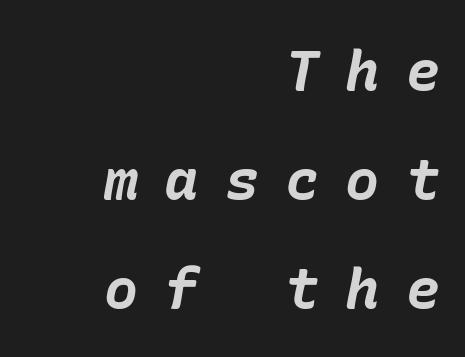
Q: Is the text bold? A: Yes.
Q: Is the text italic (slanted)? A: Yes, it leans right by about 10 degrees.
Q: Is the text underlined? A: No.
Q: How is the paragraph aligned? A: Right-aligned.
Q: Is the spacing between letters normal or unusually wide? A: Unusually wide.
Q: Is the spacing between lines tight, normal or loose? A: Loose.
Q: Width (condensed, normal, or wide)? A: Normal.
Q: Stroke contrast? A: Low.
Q: x-height? A: Medium.
